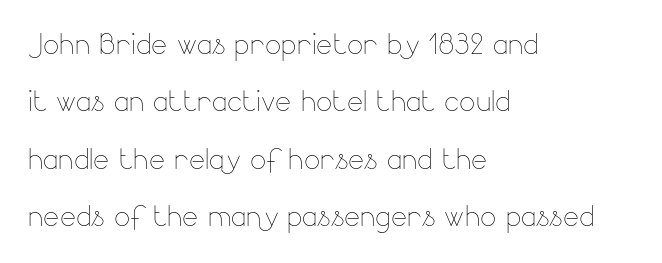
{"italic": "no", "bold": "no", "weight": "thin", "width": "normal", "stroke_contrast": "low", "x_height": "small", "monospaced": "no", "underline": "no", "align": "left", "line_spacing": "normal", "line_spacing_ratio": 1.51, "letter_spacing": "normal", "letter_spacing_em": 0.0, "glyph_px": 38}
